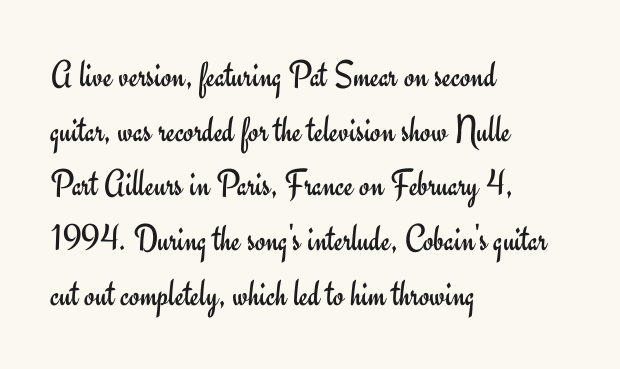
Q: Is the text bold? A: No.
Q: Is the text italic (slanted)? A: Yes.
Q: Is the typeface a serif or a sans-serif typeface? A: Sans-serif.
Q: Is the text underlined? A: No.
Q: How is the paragraph aligned? A: Left-aligned.
Q: Is the spacing between letters normal or unusually wide? A: Normal.
Q: Is the spacing between lines tight, normal or loose? A: Normal.
Q: Width (condensed, normal, or wide)? A: Normal.
Q: Stroke contrast? A: Low.
Q: x-height? A: Small.
Q: Monospaced? A: No.
